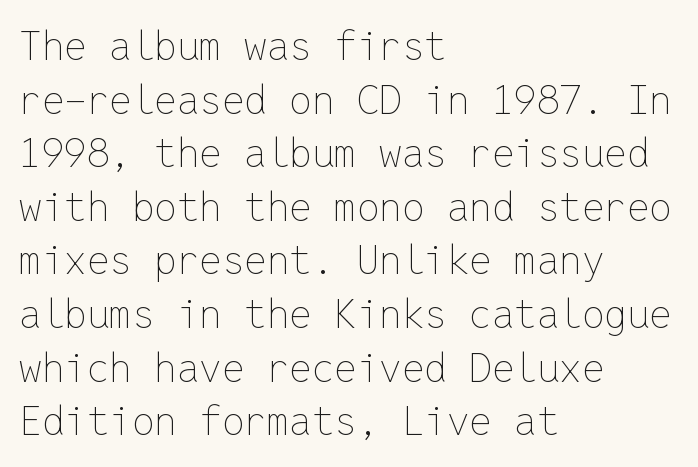
Q: Is the text bold? A: No.
Q: Is the text italic (slanted)? A: No, it is upright.
Q: Is the text underlined? A: No.
Q: How is the paragraph aligned? A: Left-aligned.
Q: Is the spacing between letters normal or unusually wide? A: Normal.
Q: Is the spacing between lines tight, normal or loose? A: Normal.
Q: Width (condensed, normal, or wide)? A: Normal.
Q: Stroke contrast? A: Low.
Q: x-height? A: Medium.
Q: Monospaced? A: Yes.
